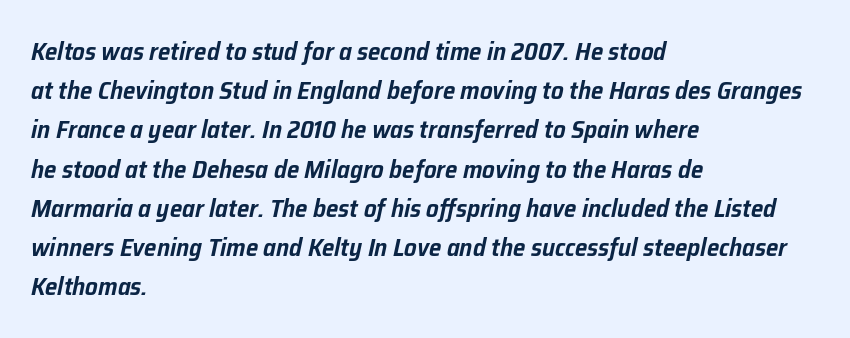
{"italic": "yes", "lean": "right", "slant_degrees": 12, "underline": "no", "align": "left", "line_spacing": "normal", "line_spacing_ratio": 1.57, "letter_spacing": "normal", "letter_spacing_em": 0.0, "glyph_px": 25}
